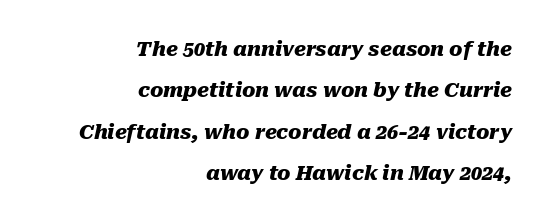
The image shows 20 px bold type, italic (leaning right); set right-aligned, loose line spacing (2.07x), normal letter spacing, not underlined.
